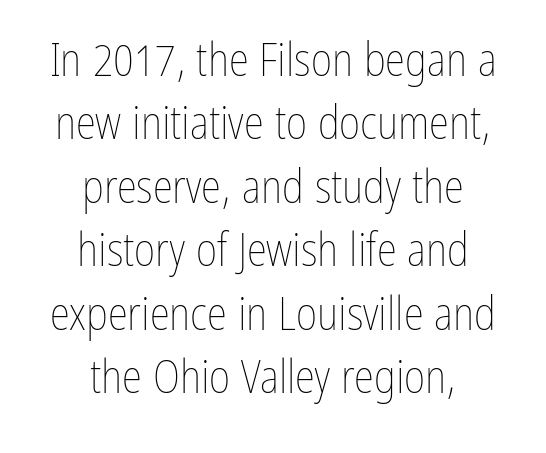
The image shows 46 px thin, condensed type, upright; set centered, normal line spacing (1.38x), normal letter spacing, not underlined; low stroke contrast and a medium x-height.
